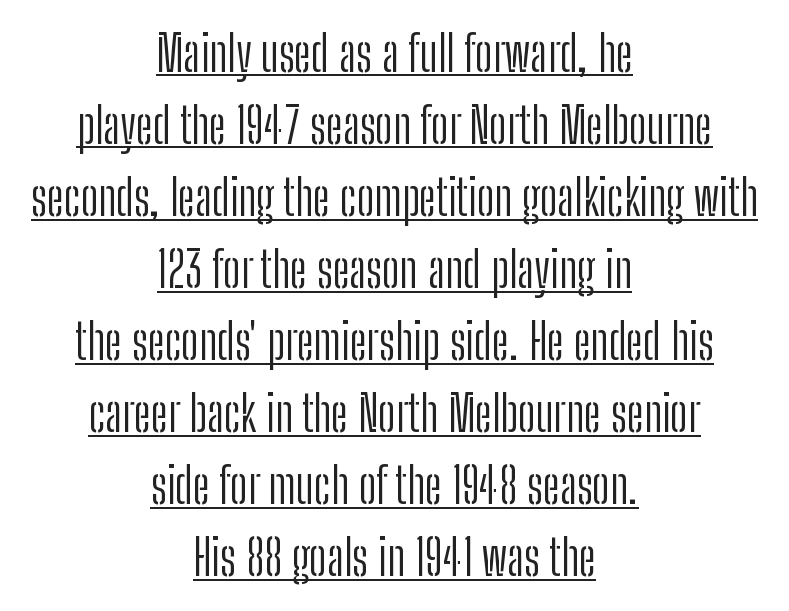
{"serif": "no", "italic": "no", "bold": "no", "weight": "light", "width": "condensed", "stroke_contrast": "low", "x_height": "medium", "monospaced": "no", "underline": "yes", "align": "center", "line_spacing": "normal", "line_spacing_ratio": 1.47, "letter_spacing": "normal", "letter_spacing_em": 0.0, "glyph_px": 49}
